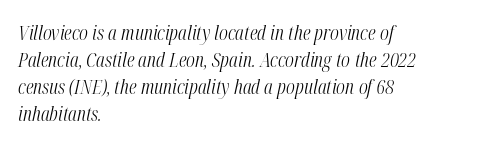
Q: Is the text bold? A: No.
Q: Is the text italic (slanted)? A: Yes, it leans right by about 12 degrees.
Q: Is the text underlined? A: No.
Q: How is the paragraph aligned? A: Left-aligned.
Q: Is the spacing between letters normal or unusually wide? A: Normal.
Q: Is the spacing between lines tight, normal or loose? A: Normal.
